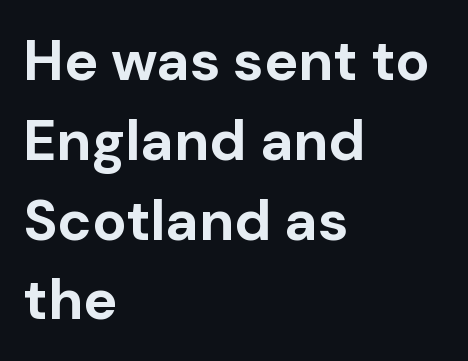
Horizontal alignment here is leftward, the default for most running prose. The letters stand straight up with perfectly vertical stems. The strip under each line holds only bare page. The horizontal fit of the characters is conventional and even. Chunky letters — that's bold for sure.
